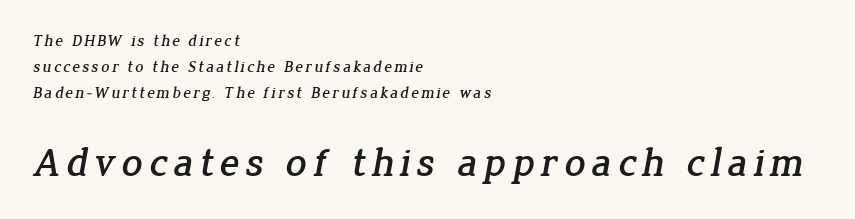
The image shows 41 px serif type; set left-aligned, normal line spacing (1.61x), not underlined; the second (bottom) block is 2.56x larger; low stroke contrast and a medium x-height.
